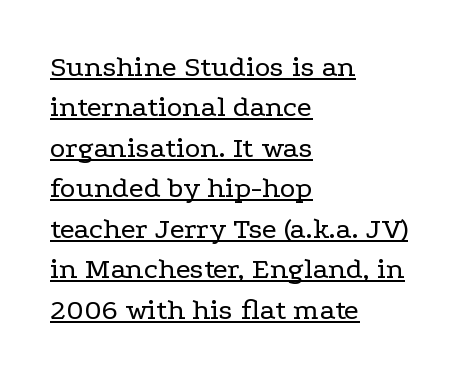
Q: Is the text bold? A: No.
Q: Is the text italic (slanted)? A: No, it is upright.
Q: Is the typeface a serif or a sans-serif typeface? A: Serif.
Q: Is the text underlined? A: Yes.
Q: How is the paragraph aligned? A: Left-aligned.
Q: Is the spacing between letters normal or unusually wide? A: Normal.
Q: Is the spacing between lines tight, normal or loose? A: Normal.
Q: Width (condensed, normal, or wide)? A: Wide.
Q: Stroke contrast? A: Low.
Q: x-height? A: Medium.
Q: Monospaced? A: No.
